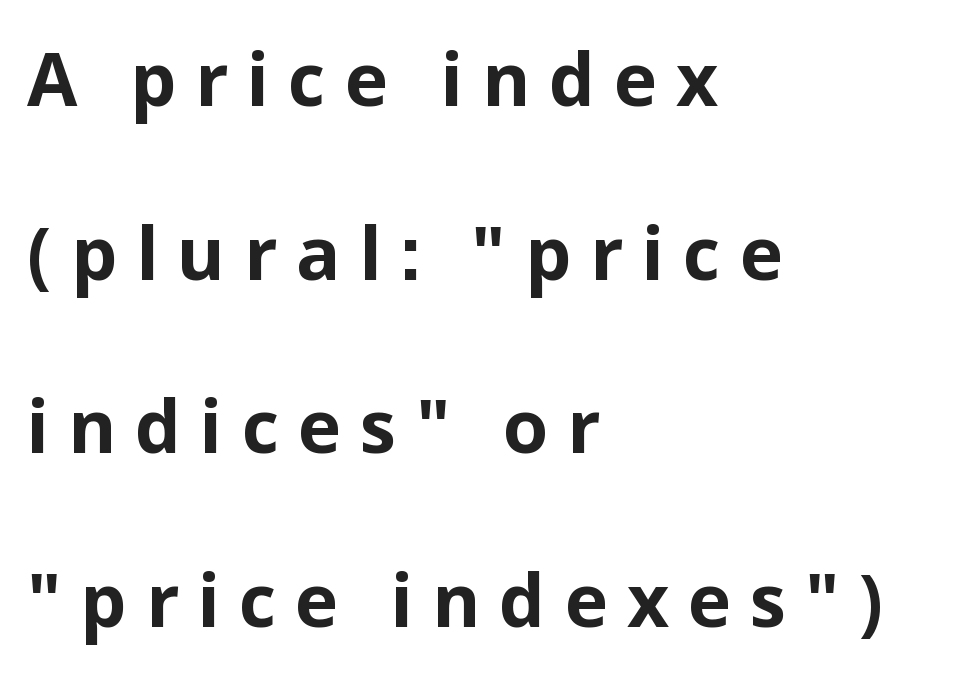
{"serif": "no", "italic": "no", "bold": "yes", "weight": "bold", "width": "normal", "stroke_contrast": "low", "x_height": "medium", "monospaced": "no", "underline": "no", "align": "left", "line_spacing": "loose", "line_spacing_ratio": 2.38, "letter_spacing": "wide", "letter_spacing_em": 0.26, "glyph_px": 73}
